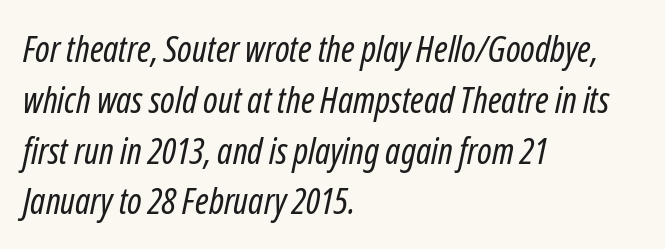
{"italic": "yes", "lean": "right", "slant_degrees": 12, "bold": "no", "weight": "regular", "width": "condensed", "stroke_contrast": "low", "x_height": "medium", "monospaced": "no", "underline": "no", "align": "left", "line_spacing": "normal", "line_spacing_ratio": 1.41, "letter_spacing": "normal", "letter_spacing_em": 0.0, "glyph_px": 36}
